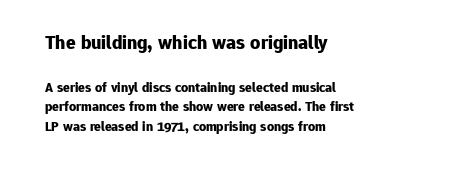
The image shows 20 px bold type, upright; set left-aligned, normal line spacing (1.39x), normal letter spacing, not underlined; the first (top) block is 1.43x larger.
